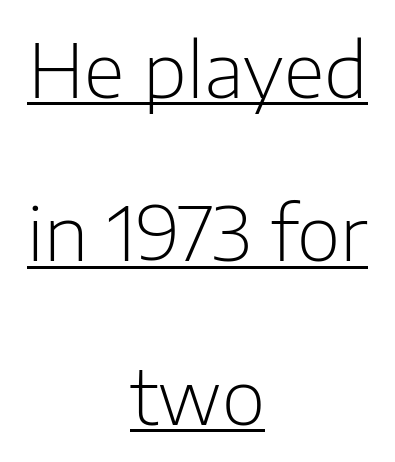
The image shows 75 px light sans-serif type, upright; set centered, loose line spacing (2.18x), normal letter spacing, underlined; low stroke contrast and a medium x-height.
